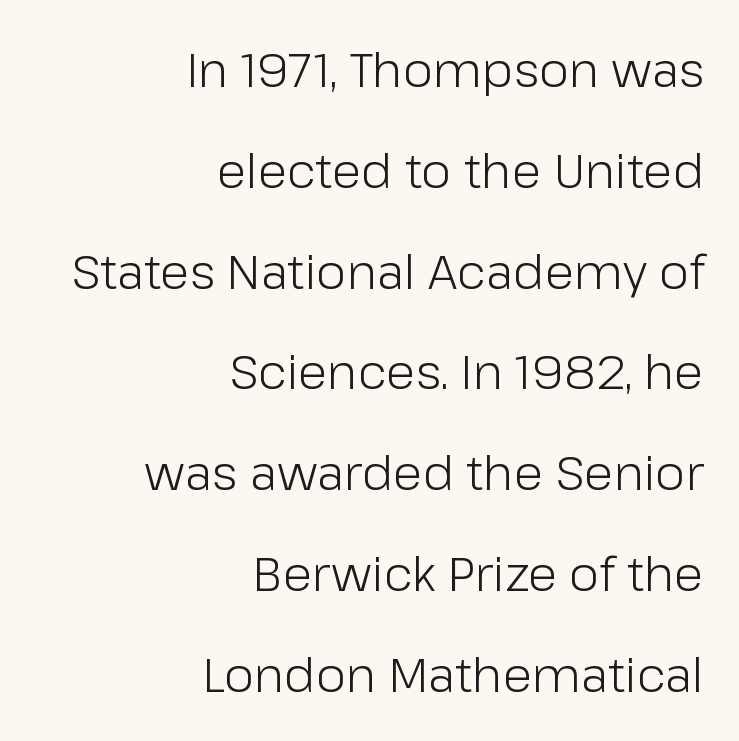
Q: Is the text bold? A: No.
Q: Is the text italic (slanted)? A: No, it is upright.
Q: Is the typeface a serif or a sans-serif typeface? A: Sans-serif.
Q: Is the text underlined? A: No.
Q: How is the paragraph aligned? A: Right-aligned.
Q: Is the spacing between letters normal or unusually wide? A: Normal.
Q: Is the spacing between lines tight, normal or loose? A: Loose.
Q: Width (condensed, normal, or wide)? A: Normal.
Q: Stroke contrast? A: Low.
Q: x-height? A: Medium.
Q: Monospaced? A: No.
